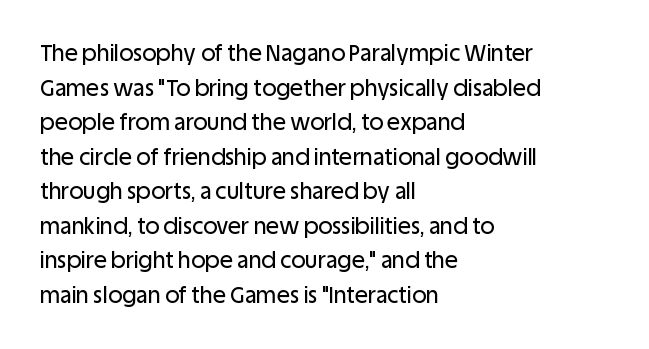
The setting favours the left margin, as ordinary paragraphs usually do. The letters stand straight up with perfectly vertical stems. Baseline-to-baseline distance is the conventional proportion of letter height. Beneath every word, the page is bare. Is the letter spacing exaggerated? No — it looks like the ordinary default.
